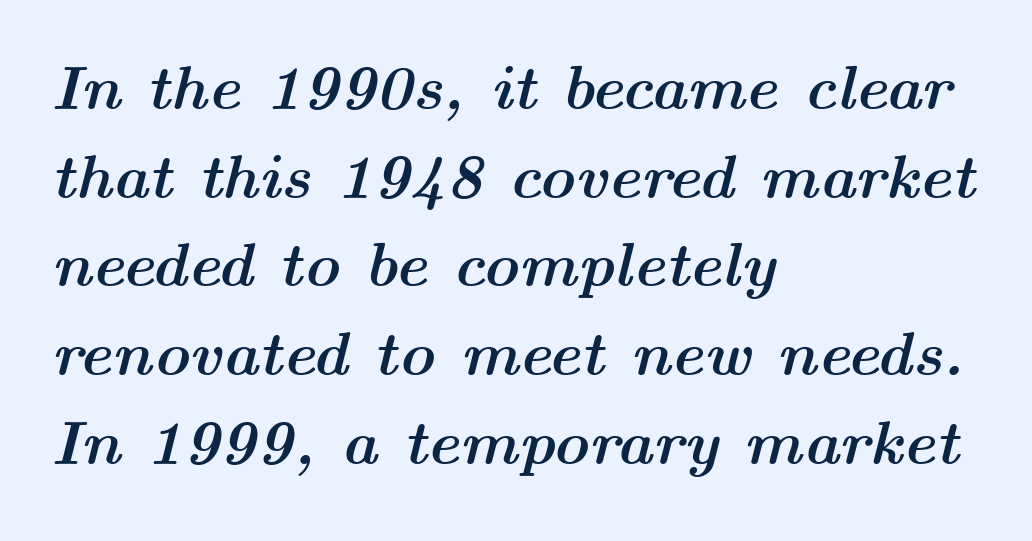
The image shows 62 px semibold, wide type, italic (leaning right); set left-aligned, normal line spacing (1.43x), normal letter spacing, not underlined; medium stroke contrast and a medium x-height.
